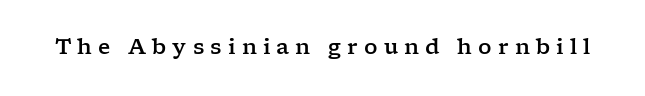
Q: Is the text italic (slanted)? A: No, it is upright.
Q: Is the text underlined? A: No.
Q: Is the spacing between letters normal or unusually wide? A: Unusually wide.
